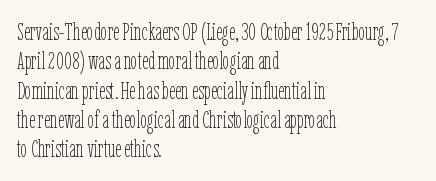
Notice how the stems are strictly vertical — no italics here. Standard letterfit; no display-style spreading of the glyphs. The space beneath each line is pristine and unruled. Counters stay open thanks to moderate or lighter strokes. A classic flush-left, rag-right setting is used for this passage.
